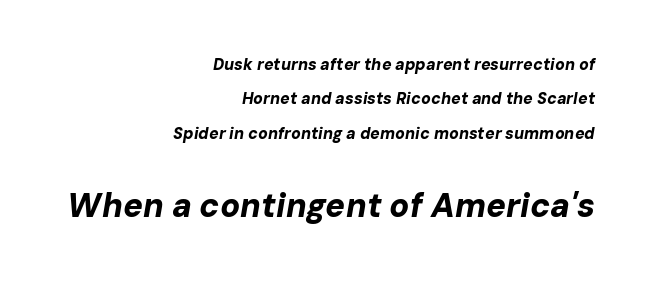
{"italic": "yes", "lean": "right", "slant_degrees": 10, "bold": "yes", "weight": "bold", "width": "normal", "stroke_contrast": "low", "x_height": "medium", "monospaced": "no", "underline": "no", "align": "right", "line_spacing": "loose", "line_spacing_ratio": 2.15, "letter_spacing": "normal", "letter_spacing_em": 0.0, "larger_block": "second", "size_ratio": 2.06, "glyph_px": 33}
